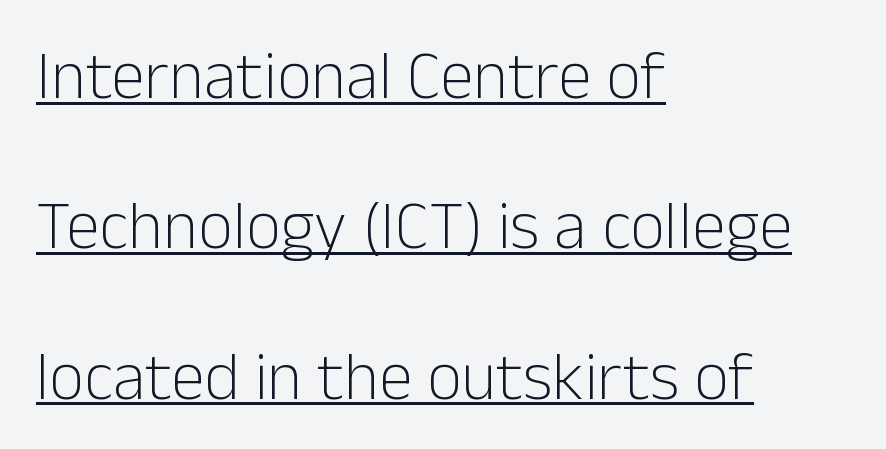
{"serif": "no", "italic": "no", "bold": "no", "weight": "light", "width": "normal", "stroke_contrast": "low", "x_height": "medium", "monospaced": "no", "underline": "yes", "align": "left", "line_spacing": "loose", "line_spacing_ratio": 2.21, "letter_spacing": "normal", "letter_spacing_em": 0.0, "glyph_px": 68}
